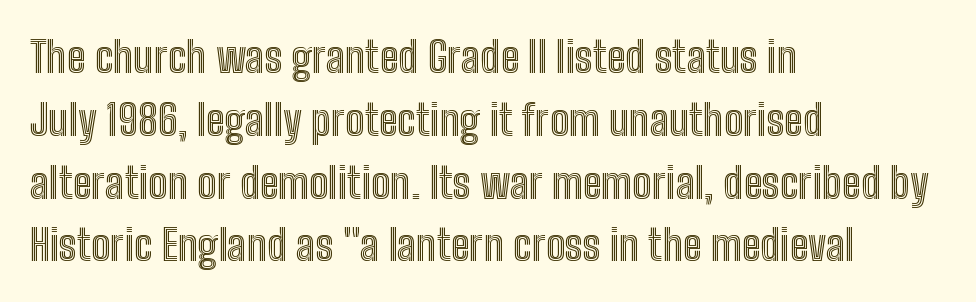
Q: Is the text italic (slanted)? A: No, it is upright.
Q: Is the text underlined? A: No.
Q: How is the paragraph aligned? A: Left-aligned.
Q: Is the spacing between letters normal or unusually wide? A: Normal.
Q: Is the spacing between lines tight, normal or loose? A: Normal.
Q: Width (condensed, normal, or wide)? A: Condensed.
Q: x-height? A: Medium.
Q: Monospaced? A: No.
